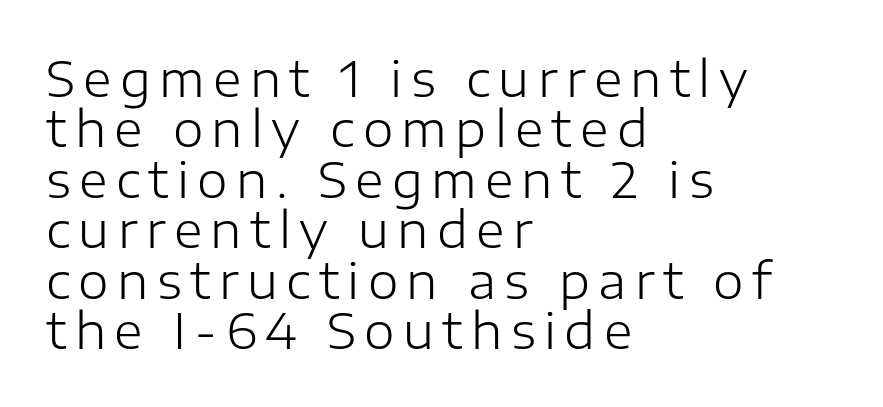
Q: Is the text bold? A: No.
Q: Is the text italic (slanted)? A: No, it is upright.
Q: Is the typeface a serif or a sans-serif typeface? A: Sans-serif.
Q: Is the text underlined? A: No.
Q: How is the paragraph aligned? A: Left-aligned.
Q: Is the spacing between lines tight, normal or loose? A: Tight.
Q: Width (condensed, normal, or wide)? A: Normal.
Q: Stroke contrast? A: Low.
Q: x-height? A: Medium.
Q: Monospaced? A: No.
